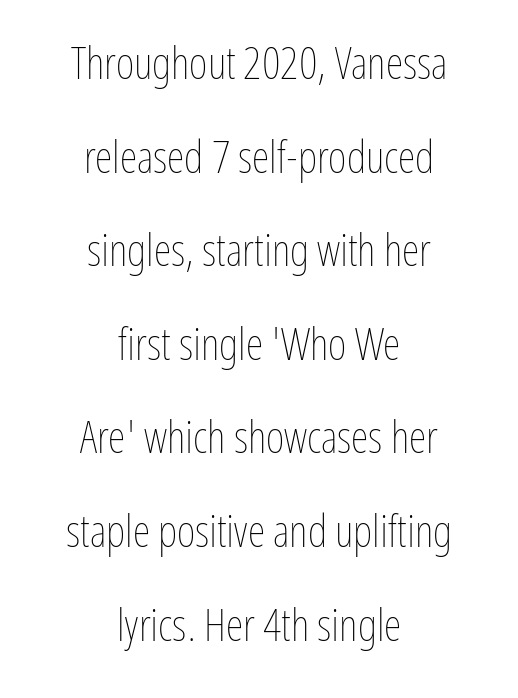
The image shows 45 px thin, condensed type, upright; set centered, loose line spacing (2.08x), normal letter spacing, not underlined; low stroke contrast and a medium x-height.
